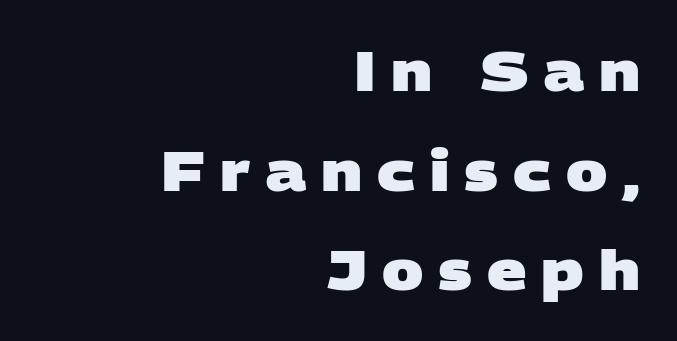
{"serif": "no", "bold": "yes", "weight": "heavy", "width": "wide", "stroke_contrast": "low", "x_height": "large", "monospaced": "no", "underline": "no", "align": "right", "line_spacing_ratio": 1.81, "letter_spacing": "wide", "letter_spacing_em": 0.27, "glyph_px": 55}
